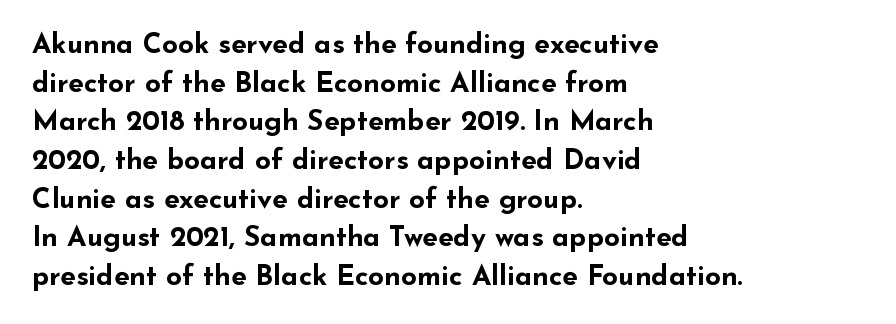
Quick note: interline space is typical. Pretty heavy lettering here — definitely bold. Descender tails drop into unmarked territory. Is this a fixed-width face? No — the glyphs have proportional, varying widths.
